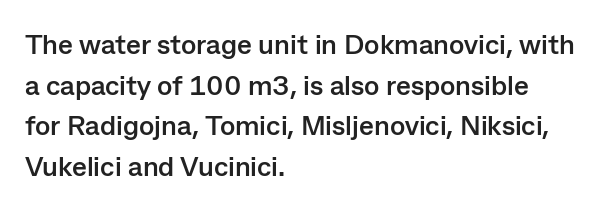
{"serif": "no", "italic": "no", "bold": "yes", "weight": "semibold", "width": "normal", "stroke_contrast": "low", "x_height": "medium", "monospaced": "no", "underline": "no", "align": "left", "line_spacing": "normal", "line_spacing_ratio": 1.45, "letter_spacing": "normal", "letter_spacing_em": 0.0, "glyph_px": 28}
